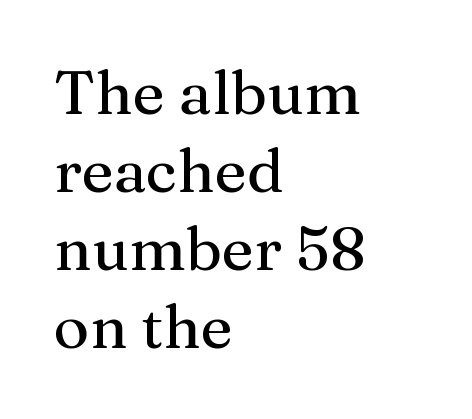
The image shows 61 px serif type, upright; set left-aligned, normal line spacing (1.28x), normal letter spacing, not underlined; medium stroke contrast and a medium x-height.
